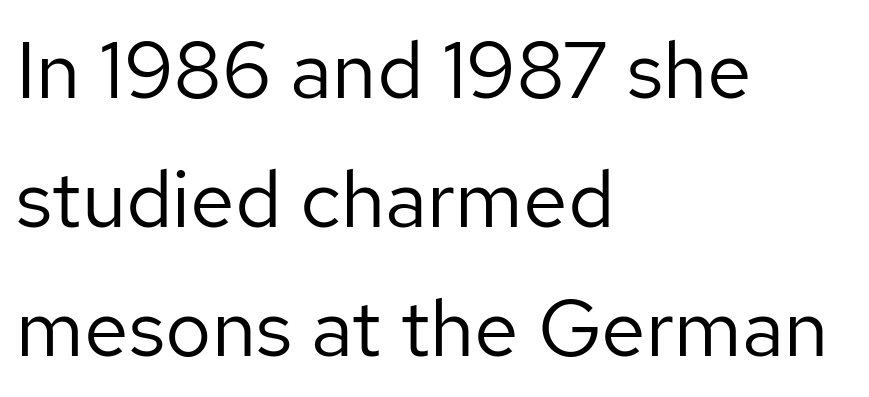
The image shows 80 px regular-weight sans-serif type, upright; set left-aligned, normal line spacing (1.61x), normal letter spacing, not underlined; low stroke contrast and a medium x-height.
